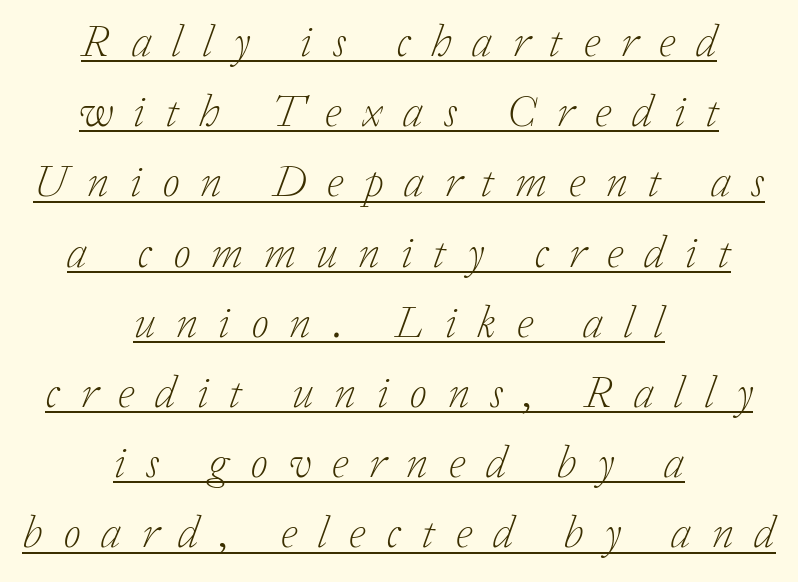
This is oblique type, the kind used for emphasis or titles. The rag falls on both sides of this text block equally. Regarding serifs, this sample has them. Each stroke keeps to a modest, everyday thickness or less. Proportional: the letters do not fall into vertical columns. Letter spacing: wide.
